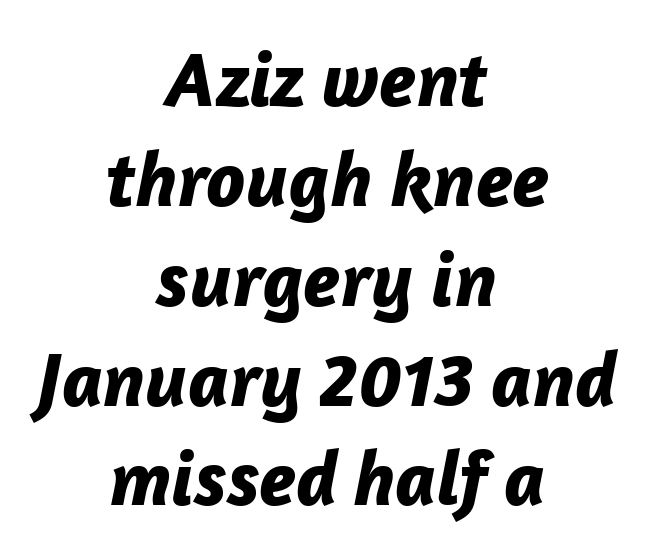
{"italic": "yes", "lean": "right", "slant_degrees": 12, "bold": "yes", "weight": "bold", "width": "normal", "stroke_contrast": "low", "x_height": "medium", "monospaced": "no", "underline": "no", "align": "center", "line_spacing": "normal", "line_spacing_ratio": 1.28, "letter_spacing": "normal", "letter_spacing_em": 0.0, "glyph_px": 78}
